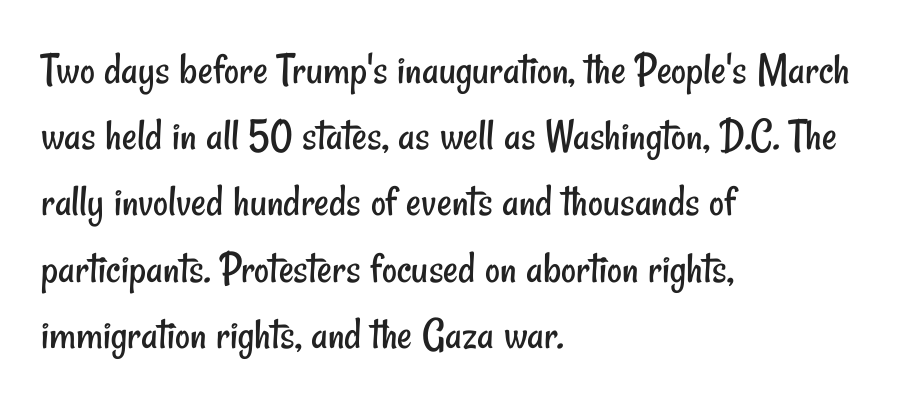
The image shows 46 px regular-weight, condensed sans-serif type; set left-aligned, normal line spacing (1.44x), normal letter spacing, not underlined; low stroke contrast and a small x-height.
